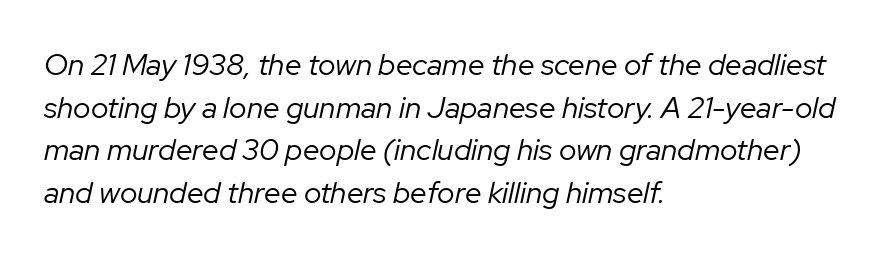
Q: Is the text bold? A: No.
Q: Is the text italic (slanted)? A: Yes, it leans right by about 12 degrees.
Q: Is the text underlined? A: No.
Q: How is the paragraph aligned? A: Left-aligned.
Q: Is the spacing between letters normal or unusually wide? A: Normal.
Q: Is the spacing between lines tight, normal or loose? A: Normal.
Q: Width (condensed, normal, or wide)? A: Normal.
Q: Stroke contrast? A: Low.
Q: x-height? A: Medium.
Q: Monospaced? A: No.
